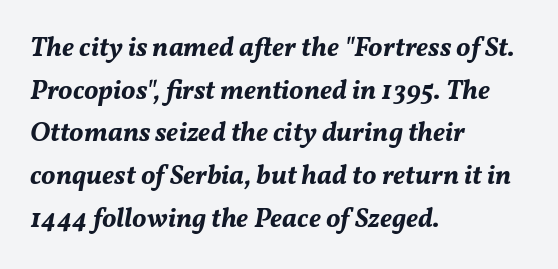
The image shows 27 px bold type, italic (leaning right); set left-aligned, normal line spacing (1.58x), normal letter spacing, not underlined.
